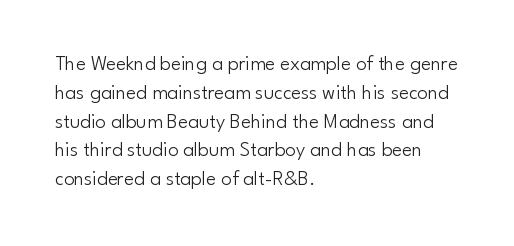
Q: Is the text bold? A: No.
Q: Is the text italic (slanted)? A: No, it is upright.
Q: Is the text underlined? A: No.
Q: How is the paragraph aligned? A: Left-aligned.
Q: Is the spacing between letters normal or unusually wide? A: Normal.
Q: Is the spacing between lines tight, normal or loose? A: Normal.
